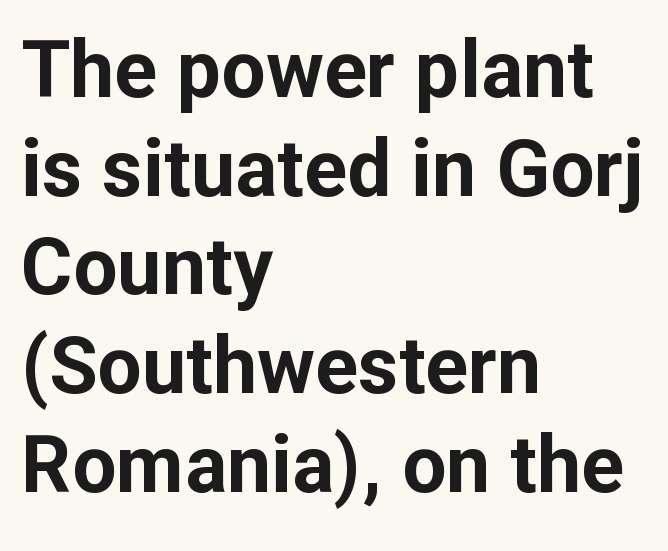
{"serif": "no", "italic": "no", "bold": "yes", "weight": "bold", "width": "normal", "stroke_contrast": "low", "x_height": "medium", "monospaced": "no", "underline": "no", "align": "left", "line_spacing": "normal", "line_spacing_ratio": 1.25, "letter_spacing": "normal", "letter_spacing_em": 0.0, "glyph_px": 79}
